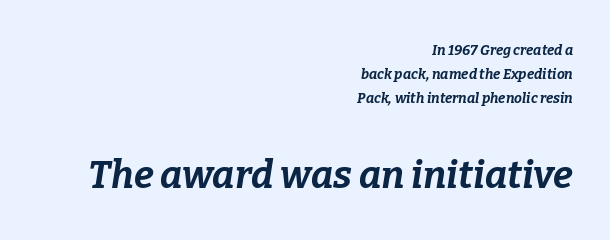
Between these two stacked blocks, the lower one wins on size. The setting favours the right margin, as signatures and pull-quotes sometimes do. Tall strokes in this sample are angled rather than plumb. This rendering leaves character spacing at its baseline value. The strokes are fattened all the way to bold. Check under the words: just untouched page.
